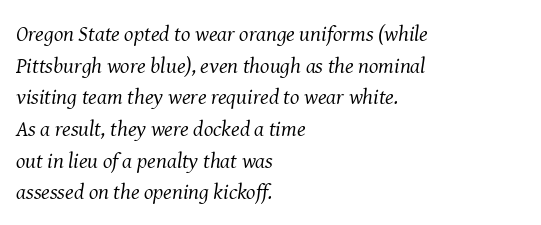
Q: Is the text bold? A: No.
Q: Is the text italic (slanted)? A: Yes, it leans right by about 8 degrees.
Q: Is the text underlined? A: No.
Q: How is the paragraph aligned? A: Left-aligned.
Q: Is the spacing between letters normal or unusually wide? A: Normal.
Q: Is the spacing between lines tight, normal or loose? A: Normal.
